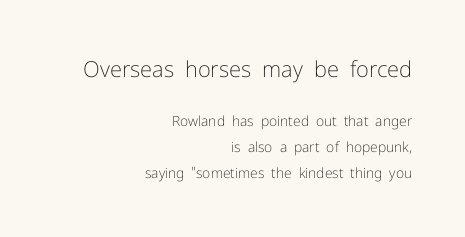
The image shows 22 px text type, upright; set right-aligned, line spacing 1.85x, normal letter spacing, not underlined; the first (top) block is 1.57x larger.
